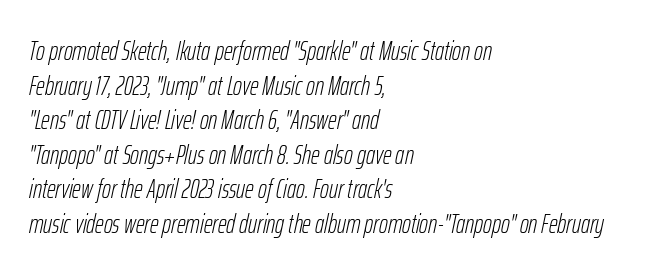
This is oblique type, the kind used for emphasis or titles. Each line starts at the same left margin while the right side varies. A typesetter would call this leading conventional body-copy spacing. Decoration check: the copy has no underline. Caption: face not bold, strokes unweighted. Caption: standard tracking, unaltered.
